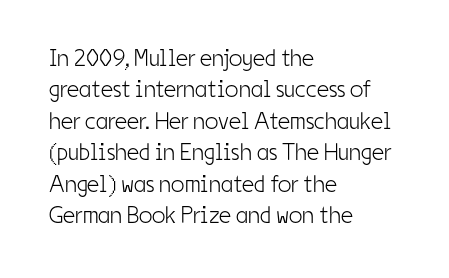
What stands out about the letter spacing? Nothing — it is the standard amount. Unmarked baselines from the first word to the last. The rendering anchors every line to the left-hand side. Regarding leading, the lines here are spaced in the standard way. Compared with a typical body face, this is equally light or lighter still. In terms of posture, this sample is upright.
